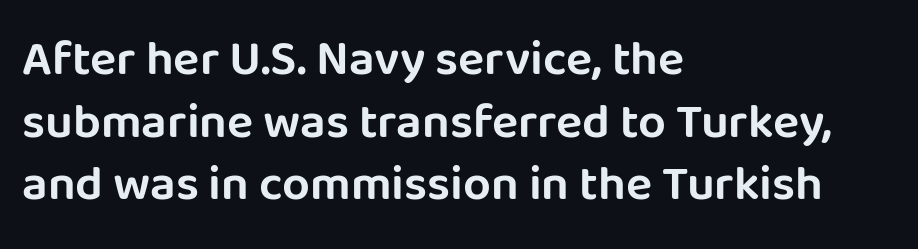
This rendering features lettering with no underline. A typesetter would mark this as roman, not italic. Varying glyph widths throughout — classic text-font behaviour. The typeface chosen for these lines omits serifs. Interline gaps are of average width in this sample.
